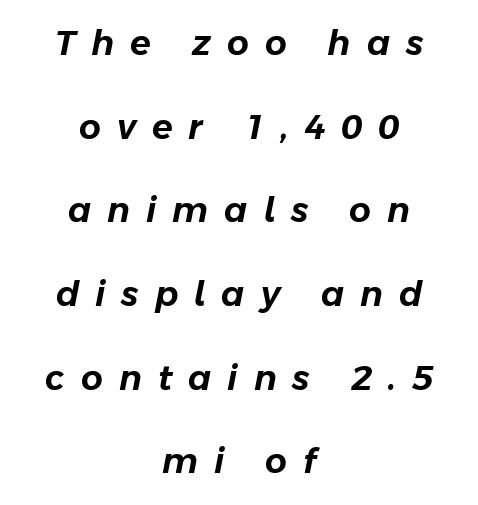
The glyphs look as if they've been sheared to an angle. Leading: increased. The specimen omits any rule beneath the text block's lines. How are the letters spaced? Widely, with obvious added tracking. Character widths vary here, with narrow letters taking less room than wide ones. The whitespace from short lines is split evenly between both sides.
